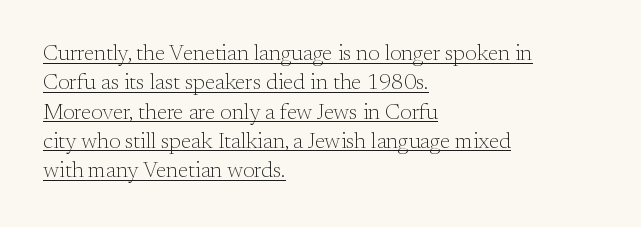
{"italic": "no", "bold": "no", "underline": "yes", "align": "left", "line_spacing": "normal", "line_spacing_ratio": 1.33, "letter_spacing": "normal", "letter_spacing_em": 0.0, "glyph_px": 22}
